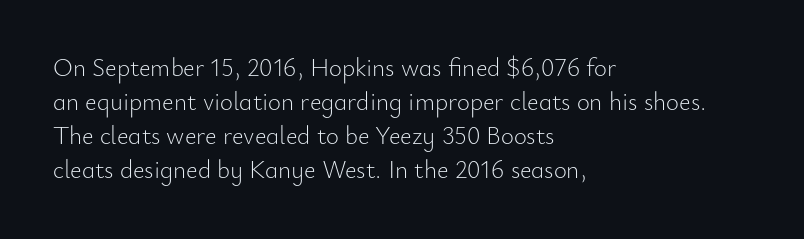
Q: Is the text bold? A: No.
Q: Is the text italic (slanted)? A: No, it is upright.
Q: Is the text underlined? A: No.
Q: How is the paragraph aligned? A: Left-aligned.
Q: Is the spacing between letters normal or unusually wide? A: Normal.
Q: Is the spacing between lines tight, normal or loose? A: Normal.
